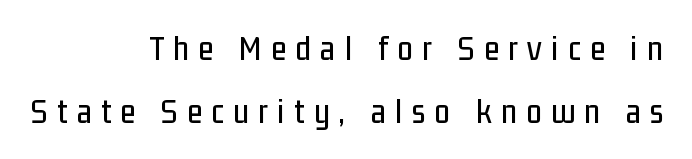
Q: Is the text italic (slanted)? A: No, it is upright.
Q: Is the typeface a serif or a sans-serif typeface? A: Sans-serif.
Q: Is the text underlined? A: No.
Q: How is the paragraph aligned? A: Right-aligned.
Q: Is the spacing between letters normal or unusually wide? A: Unusually wide.
Q: Width (condensed, normal, or wide)? A: Condensed.
Q: Stroke contrast? A: Low.
Q: x-height? A: Medium.
Q: Monospaced? A: No.
